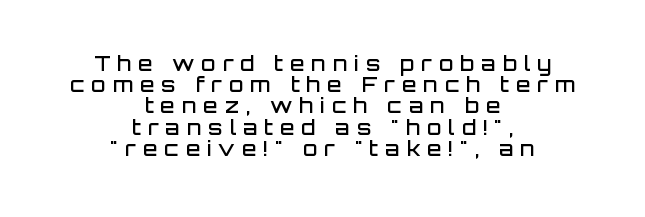
In terms of letterspacing, this is a distinctly airy, spread setting. Whoever set this chose condensed vertical rhythm over breathing room. Compared with an ordinary text face, these strokes are moderately heavier — a semibold. The foot of each line stays bare and open. Every row of glyphs is offset so its center matches the block's center. It's the straight-up-and-down kind of type.
